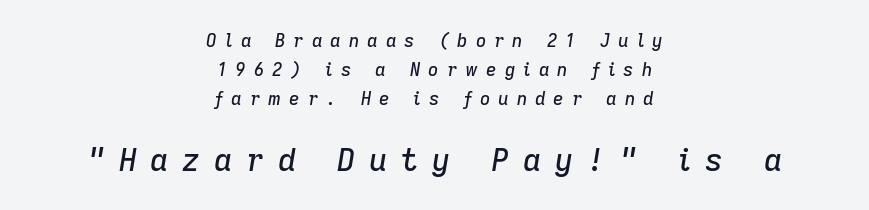
Varying glyph widths throughout — classic text-font behaviour. Tall strokes in this sample are angled rather than plumb. The rendering inserts visible extra space after every character. Successive baselines arrive at the customary interval. Each line is balanced around a shared central axis.
